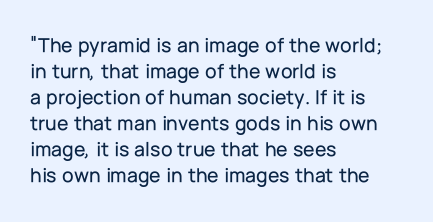
Q: Is the text italic (slanted)? A: No, it is upright.
Q: Is the text underlined? A: No.
Q: How is the paragraph aligned? A: Left-aligned.
Q: Is the spacing between letters normal or unusually wide? A: Normal.
